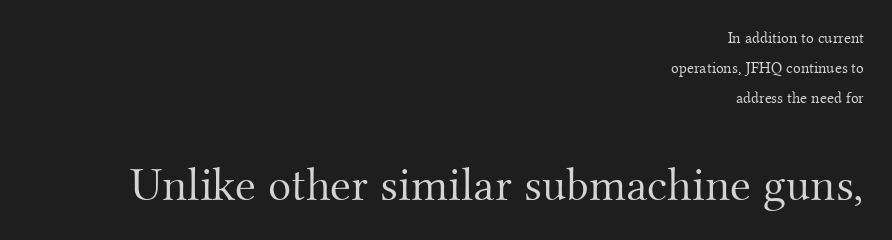
{"serif": "yes", "italic": "no", "bold": "no", "weight": "light", "width": "normal", "stroke_contrast": "medium", "x_height": "small", "monospaced": "no", "underline": "no", "align": "right", "line_spacing_ratio": 1.88, "letter_spacing": "normal", "letter_spacing_em": 0.0, "larger_block": "second", "size_ratio": 3.0, "glyph_px": 48}
